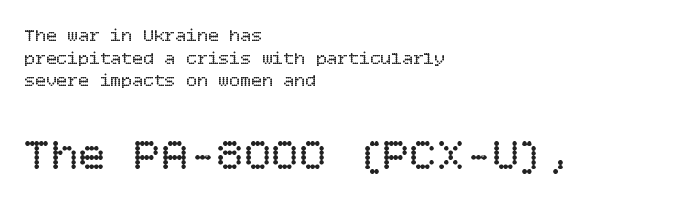
Does extra space separate the letters? No, they use regular spacing. Descender tails drop into unmarked territory. The rendering uses a moderate line-height, typical for paragraphs. Where is the straight margin? On the left.
